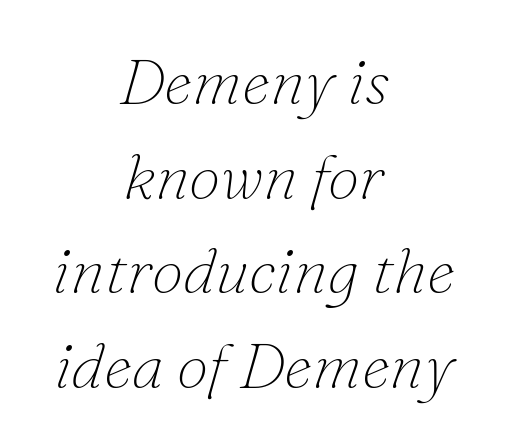
{"serif": "yes", "italic": "yes", "lean": "right", "slant_degrees": 16, "bold": "no", "weight": "thin", "width": "normal", "stroke_contrast": "low", "x_height": "small", "monospaced": "no", "underline": "no", "align": "center", "line_spacing": "normal", "line_spacing_ratio": 1.48, "letter_spacing": "normal", "letter_spacing_em": 0.0, "glyph_px": 64}
